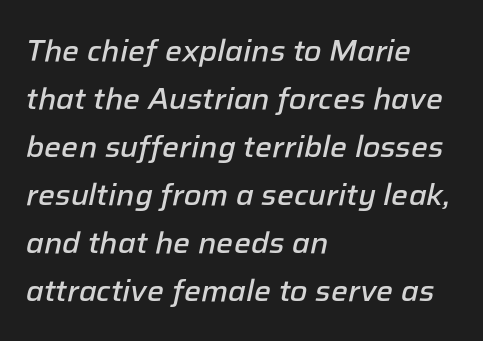
These lines were composed using italics. This sample uses plain, unmodified letter spacing. Varying glyph widths throughout — classic text-font behaviour. Clear beneath every line of the passage. This block has exactly the height ordinary leading produces.
